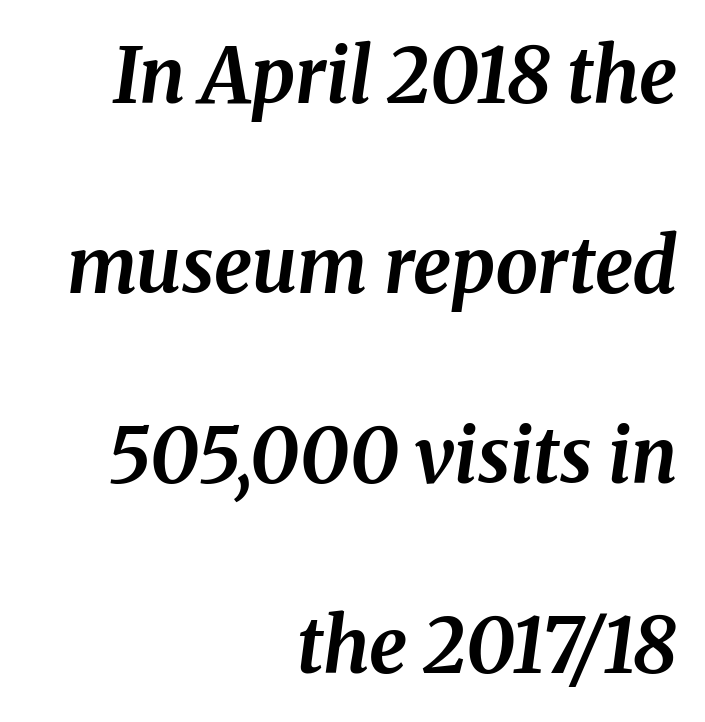
{"italic": "yes", "lean": "right", "slant_degrees": 8, "bold": "yes", "weight": "bold", "width": "normal", "stroke_contrast": "medium", "x_height": "medium", "monospaced": "no", "underline": "no", "align": "right", "line_spacing": "loose", "line_spacing_ratio": 2.5, "letter_spacing": "normal", "letter_spacing_em": 0.0, "glyph_px": 76}
